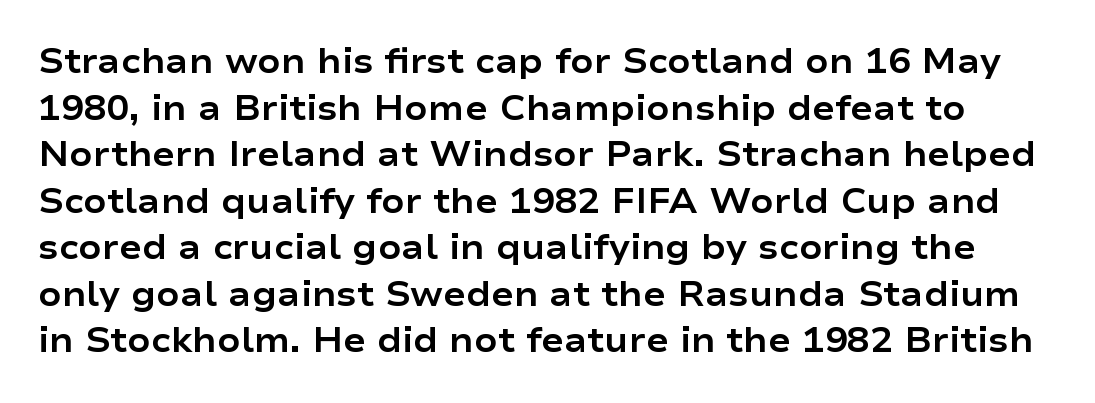
Q: Is the text bold? A: Yes.
Q: Is the text italic (slanted)? A: No, it is upright.
Q: Is the typeface a serif or a sans-serif typeface? A: Sans-serif.
Q: Is the text underlined? A: No.
Q: Is the spacing between letters normal or unusually wide? A: Normal.
Q: Is the spacing between lines tight, normal or loose? A: Normal.
Q: Width (condensed, normal, or wide)? A: Wide.
Q: Stroke contrast? A: Low.
Q: x-height? A: Medium.
Q: Monospaced? A: No.
